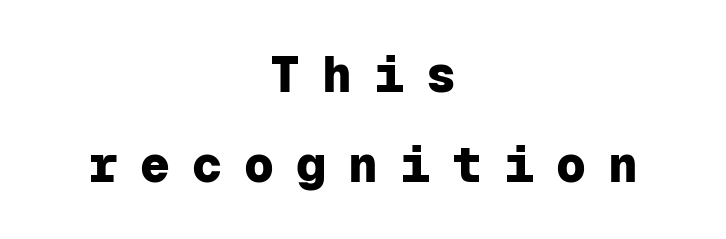
Q: Is the text bold? A: Yes.
Q: Is the text italic (slanted)? A: No, it is upright.
Q: Is the typeface a serif or a sans-serif typeface? A: Sans-serif.
Q: Is the text underlined? A: No.
Q: How is the paragraph aligned? A: Centered.
Q: Is the spacing between letters normal or unusually wide? A: Unusually wide.
Q: Width (condensed, normal, or wide)? A: Normal.
Q: Stroke contrast? A: Low.
Q: x-height? A: Medium.
Q: Monospaced? A: Yes.
